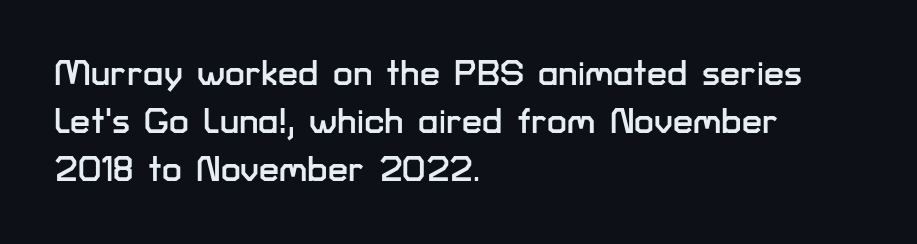
Just letters on the line, the space beneath them empty. This is roman type, the default non-slanted kind. Looks like regular typesetting: each glyph gets only the width it needs. Short note: letters normally spaced. This sample is left-justified, so line endings fall wherever the words run out. Vertical spacing — default.
